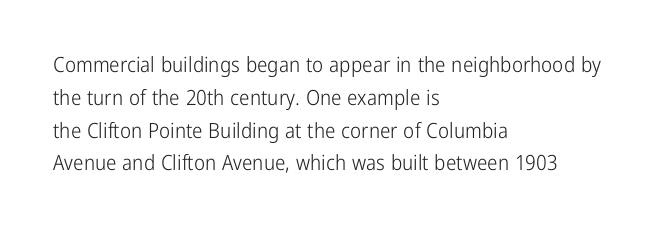
Q: Is the text bold? A: No.
Q: Is the text italic (slanted)? A: No, it is upright.
Q: Is the text underlined? A: No.
Q: How is the paragraph aligned? A: Left-aligned.
Q: Is the spacing between letters normal or unusually wide? A: Normal.
Q: Is the spacing between lines tight, normal or loose? A: Normal.
